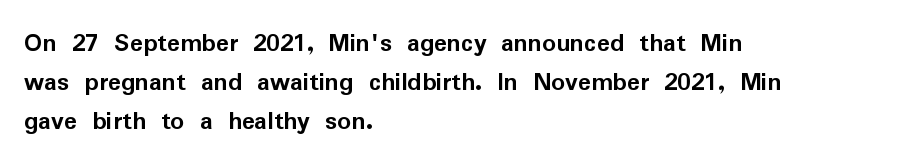
Q: Is the text bold? A: Yes.
Q: Is the text italic (slanted)? A: No, it is upright.
Q: Is the text underlined? A: No.
Q: How is the paragraph aligned? A: Left-aligned.
Q: Is the spacing between letters normal or unusually wide? A: Normal.
Q: Is the spacing between lines tight, normal or loose? A: Normal.
